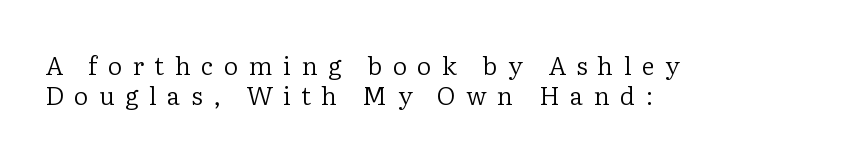
The image shows 25 px text type, upright; set left-aligned, line spacing 1.19x, unusually wide letter spacing (+0.42 em), not underlined.
